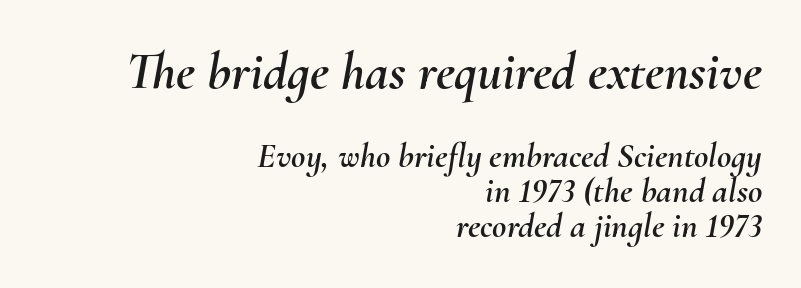
{"italic": "yes", "lean": "right", "slant_degrees": 10, "width": "normal", "stroke_contrast": "medium", "x_height": "small", "monospaced": "no", "underline": "no", "align": "right", "line_spacing": "tight", "line_spacing_ratio": 1.0, "letter_spacing": "normal", "letter_spacing_em": 0.0, "larger_block": "first", "size_ratio": 1.51, "glyph_px": 53}
